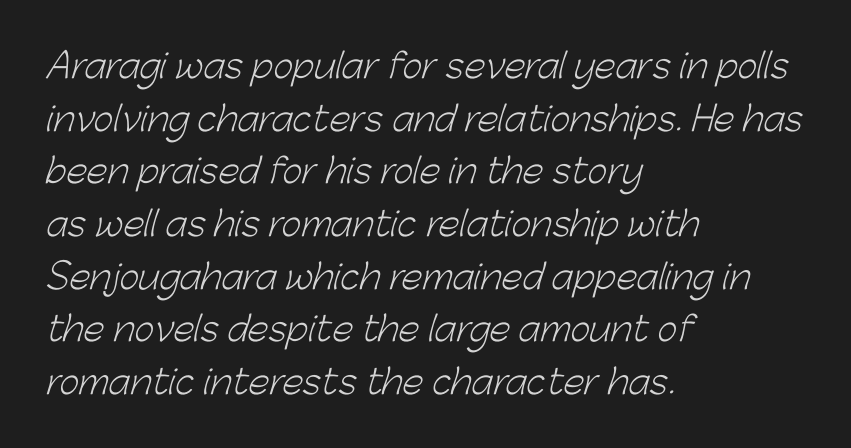
The image shows 34 px light sans-serif type; set left-aligned, normal line spacing (1.55x), normal letter spacing, not underlined; low stroke contrast and a medium x-height.
